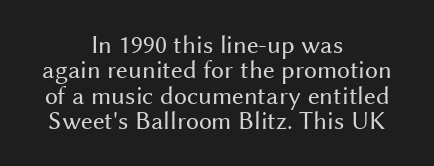
Characters remain perfectly vertical along every line. The tracking reads as untouched default to a designer's eye. Vertical stems look standard width or narrower in stroke. The passage shown stacks its lines with hardly any gap. Which margin do the lines hug? Neither — every line sits in the middle. Descenders hang freely into open space.
